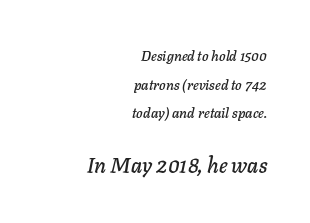
{"italic": "yes", "lean": "right", "slant_degrees": 11, "underline": "no", "align": "right", "line_spacing": "loose", "line_spacing_ratio": 2.05, "letter_spacing": "normal", "letter_spacing_em": 0.0, "larger_block": "second", "size_ratio": 1.5, "glyph_px": 21}
